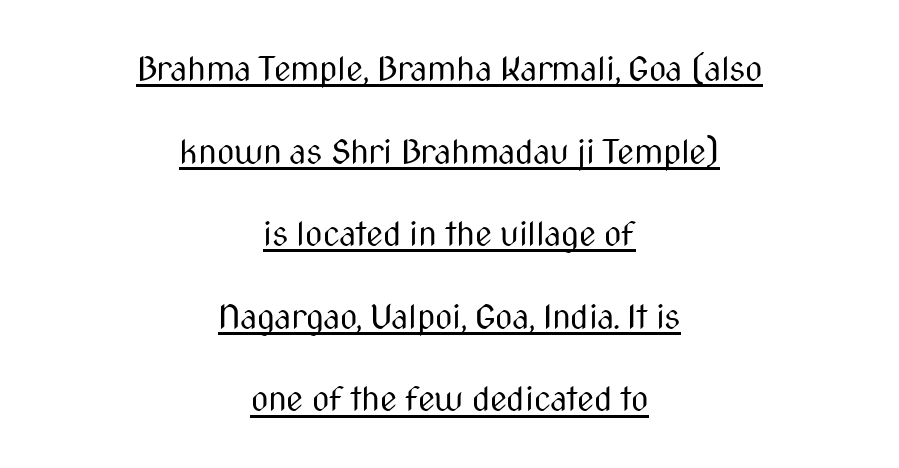
A great deal of white space separates one row of letters from the next. Looks like someone drew a line under every word here. Designer's note — italics off, roman on. Are there feet on the stems? There aren't — it's a sans.
